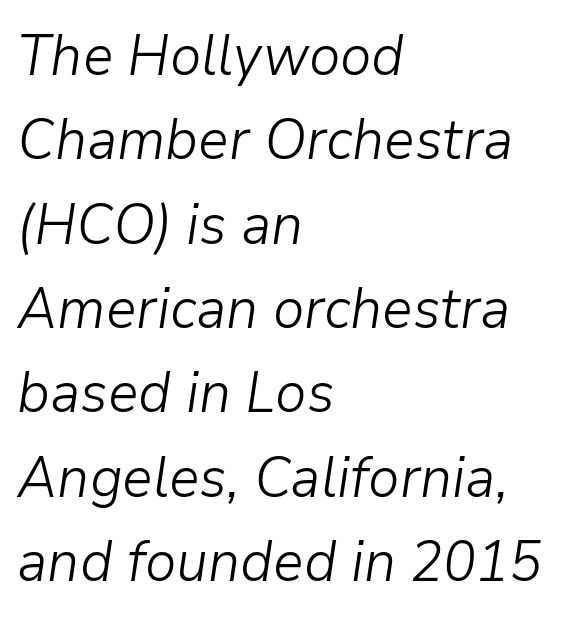
Teacher's note: observe the even left margin — that is flush-left alignment. Notice how descenders clear the ascenders below comfortably — that's standard leading. The face looks like a standard text weight, possibly lighter. Just letters on the line, the space beneath them empty.
